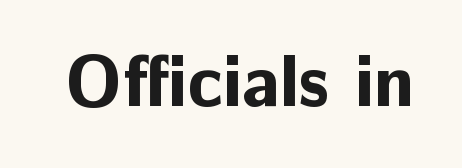
{"serif": "no", "italic": "no", "bold": "yes", "weight": "bold", "width": "normal", "stroke_contrast": "low", "x_height": "medium", "monospaced": "no", "underline": "no", "letter_spacing": "normal", "letter_spacing_em": 0.0, "glyph_px": 73}
